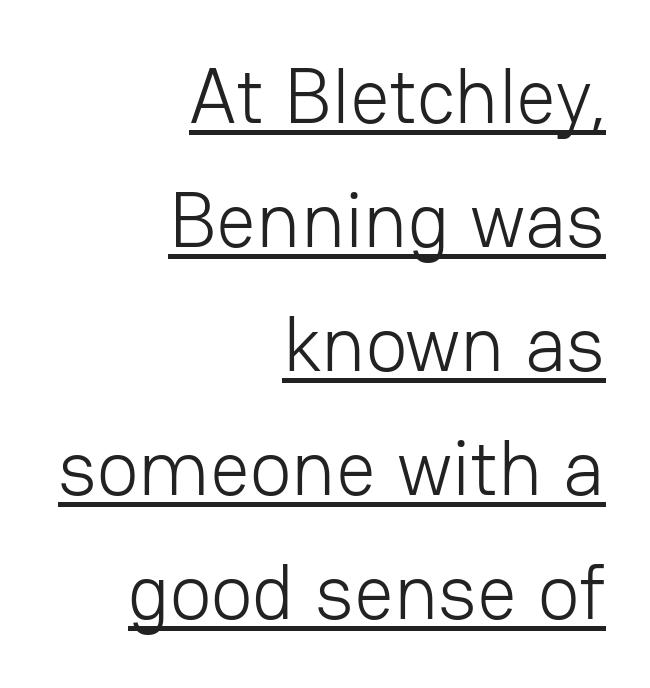
Like a heading marked for emphasis, these lines bear an underscore. Compared with typical body copy, the letter spacing here is the same. The passage shown stacks its lines at a standard gap. Varying glyph widths throughout — classic text-font behaviour. Are there feet on the stems? There aren't — it's a sans.
